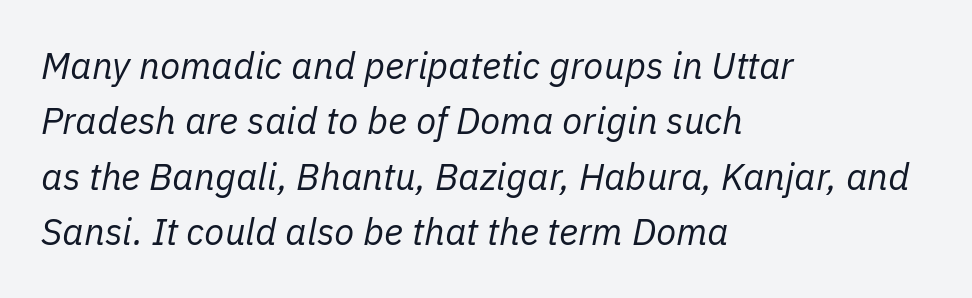
Q: Is the text bold? A: No.
Q: Is the text italic (slanted)? A: Yes, it leans right by about 11 degrees.
Q: Is the text underlined? A: No.
Q: How is the paragraph aligned? A: Left-aligned.
Q: Is the spacing between letters normal or unusually wide? A: Normal.
Q: Is the spacing between lines tight, normal or loose? A: Normal.
Q: Width (condensed, normal, or wide)? A: Normal.
Q: Stroke contrast? A: Low.
Q: x-height? A: Medium.
Q: Monospaced? A: No.
